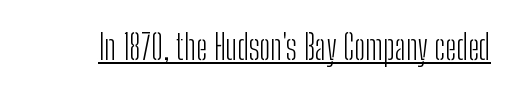
Q: Is the text bold? A: No.
Q: Is the text italic (slanted)? A: No, it is upright.
Q: Is the typeface a serif or a sans-serif typeface? A: Sans-serif.
Q: Is the text underlined? A: Yes.
Q: Is the spacing between letters normal or unusually wide? A: Normal.
Q: Width (condensed, normal, or wide)? A: Condensed.
Q: Stroke contrast? A: Low.
Q: x-height? A: Medium.
Q: Monospaced? A: No.
